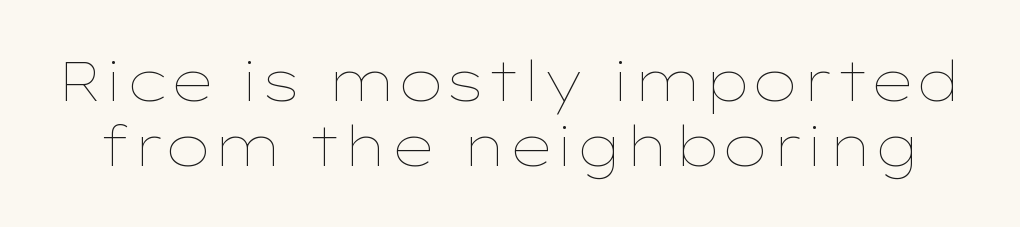
Counters stay open thanks to moderate or lighter strokes. Vertical strokes here are truly vertical. The horizontal fit of the characters is conventional and even. Any mark beneath the type? The region is blank. The letters advance in unequal steps, a hallmark of proportional type.
